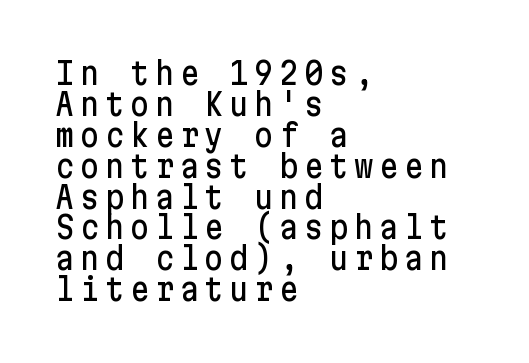
The image shows 30 px sans-serif type, upright; set left-aligned, tight line spacing (1.03x), not underlined; low stroke contrast and a medium x-height.
